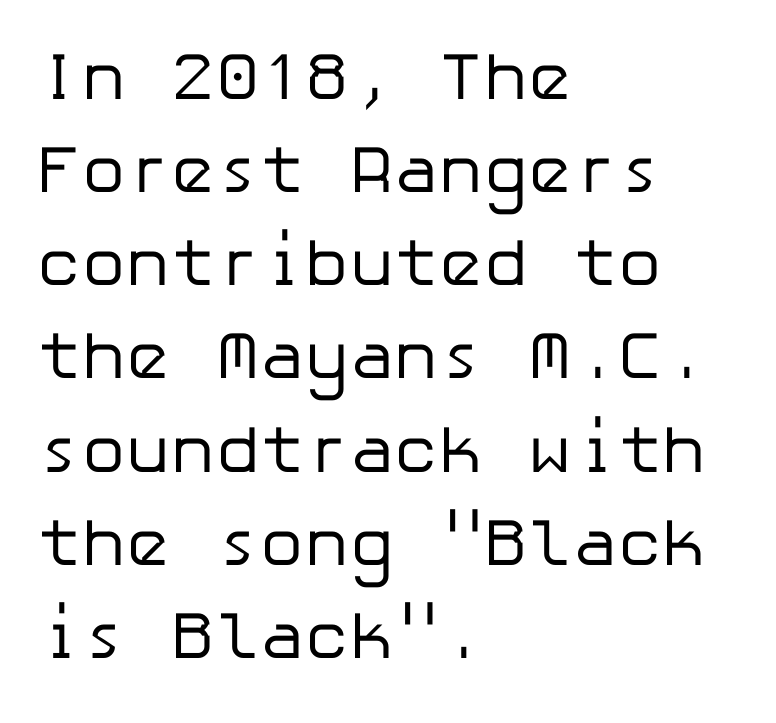
Q: Is the text bold? A: No.
Q: Is the text italic (slanted)? A: No, it is upright.
Q: Is the typeface a serif or a sans-serif typeface? A: Sans-serif.
Q: Is the text underlined? A: No.
Q: How is the paragraph aligned? A: Left-aligned.
Q: Is the spacing between letters normal or unusually wide? A: Normal.
Q: Is the spacing between lines tight, normal or loose? A: Normal.
Q: Width (condensed, normal, or wide)? A: Normal.
Q: Stroke contrast? A: Low.
Q: x-height? A: Medium.
